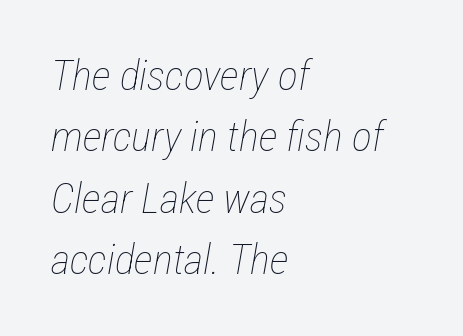
Q: Is the text bold? A: No.
Q: Is the text italic (slanted)? A: Yes, it leans right by about 12 degrees.
Q: Is the text underlined? A: No.
Q: How is the paragraph aligned? A: Left-aligned.
Q: Is the spacing between letters normal or unusually wide? A: Normal.
Q: Is the spacing between lines tight, normal or loose? A: Normal.
Q: Width (condensed, normal, or wide)? A: Condensed.
Q: Stroke contrast? A: Low.
Q: x-height? A: Medium.
Q: Monospaced? A: No.
